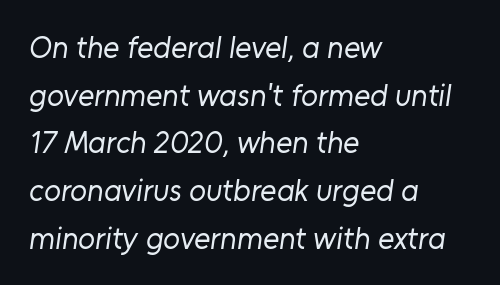
Q: Is the text bold? A: No.
Q: Is the typeface a serif or a sans-serif typeface? A: Sans-serif.
Q: Is the text underlined? A: No.
Q: How is the paragraph aligned? A: Left-aligned.
Q: Is the spacing between letters normal or unusually wide? A: Normal.
Q: Is the spacing between lines tight, normal or loose? A: Normal.
Q: Width (condensed, normal, or wide)? A: Normal.
Q: Stroke contrast? A: Low.
Q: x-height? A: Medium.
Q: Monospaced? A: No.
